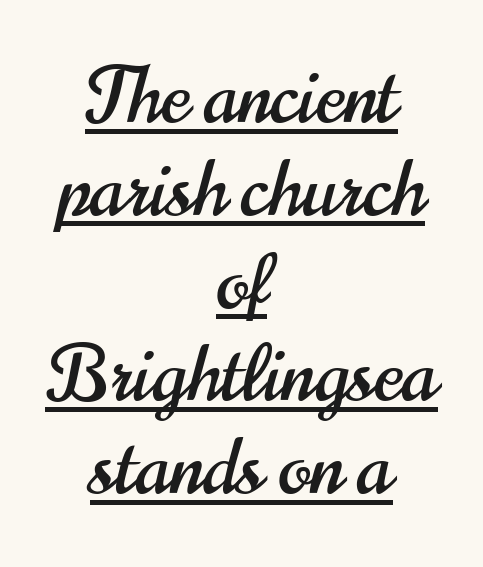
The image shows 78 px condensed sans-serif type; set centered, line spacing 1.19x, normal letter spacing, underlined; high stroke contrast and a small x-height.
